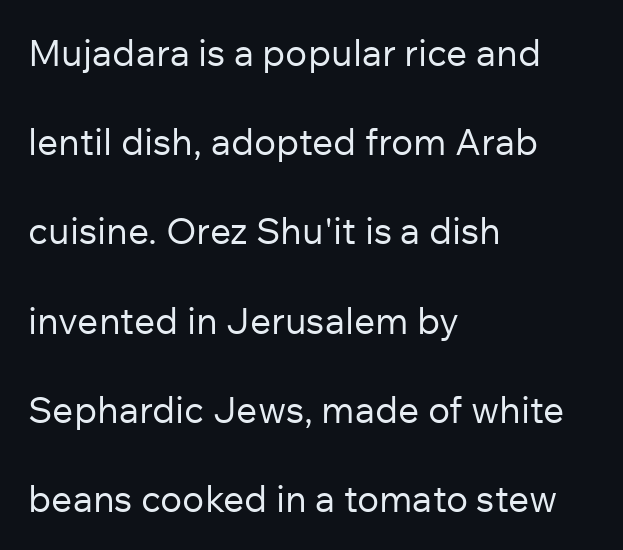
{"serif": "no", "italic": "no", "bold": "no", "weight": "regular", "width": "normal", "stroke_contrast": "low", "x_height": "medium", "monospaced": "no", "underline": "no", "align": "left", "line_spacing": "loose", "line_spacing_ratio": 2.41, "letter_spacing": "normal", "letter_spacing_em": 0.0, "glyph_px": 37}
